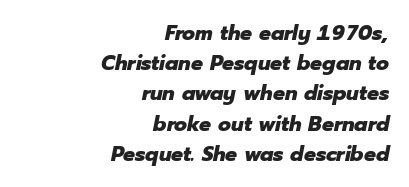
Check under the words: just untouched page. Heft: maximum for text — a bold. Baseline-to-baseline distance is the conventional proportion of letter height. Compared with ordinary roman type, these characters are visibly tilted.
